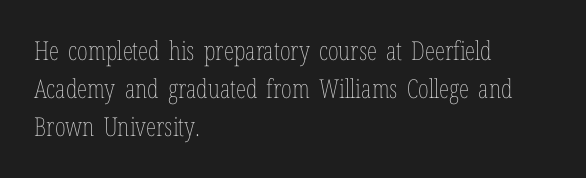
{"italic": "no", "bold": "no", "underline": "no", "align": "left", "line_spacing": "normal", "line_spacing_ratio": 1.46, "letter_spacing": "normal", "letter_spacing_em": 0.0, "glyph_px": 26}
